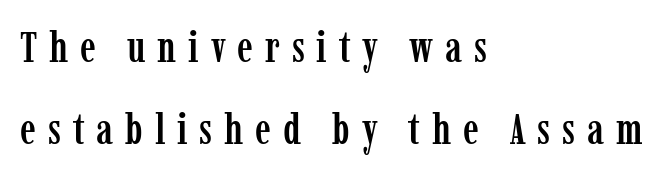
The gaps between neighbouring characters are conspicuously large. Beneath every word, the page is bare. Font category for this specimen: serif. Proportional: the letters do not fall into vertical columns. Vertical strokes here are truly vertical. Horizontally, the lines are justified to the leading edge only.
